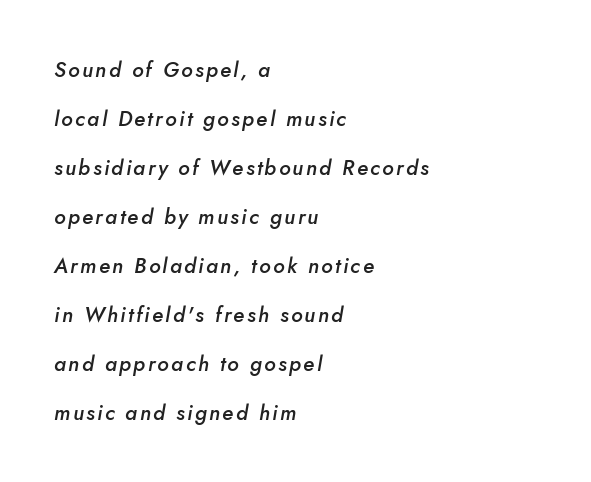
{"italic": "yes", "lean": "right", "slant_degrees": 10, "bold": "semi", "underline": "no", "align": "left", "line_spacing": "loose", "line_spacing_ratio": 2.33, "glyph_px": 21}
